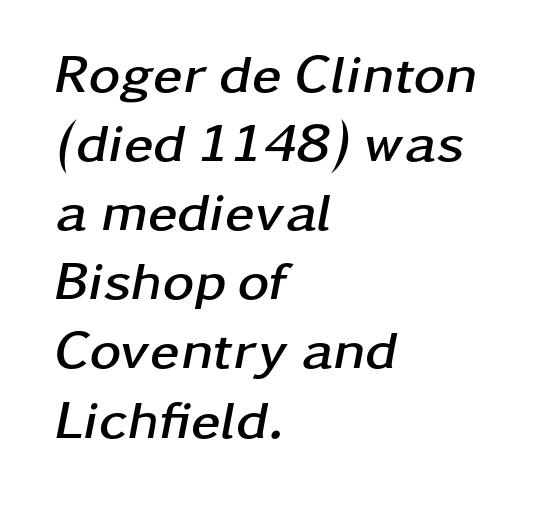
The image shows 54 px semibold, wide type, italic (leaning right); set left-aligned, normal line spacing (1.28x), normal letter spacing, not underlined; low stroke contrast and a medium x-height.
